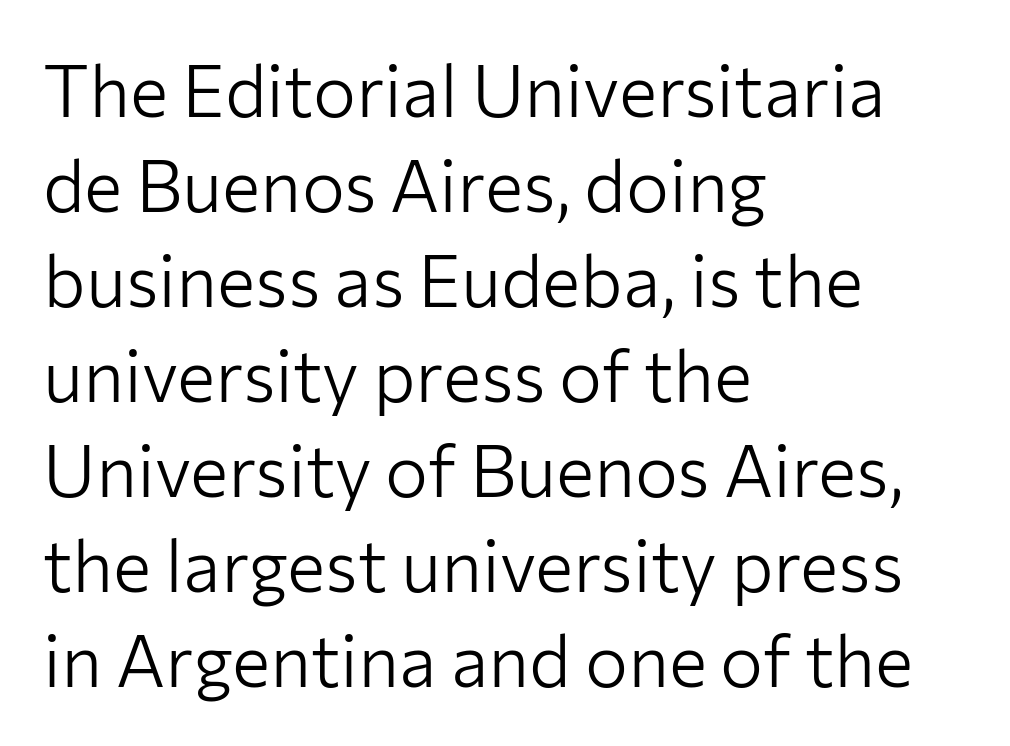
You could not count columns in this text — the font is proportionally spaced. Is this a sans? Yes — the strokes have no serifs. Nothing heavy about these letters — not bold at all. The rendering keeps characters at their native spacing.
